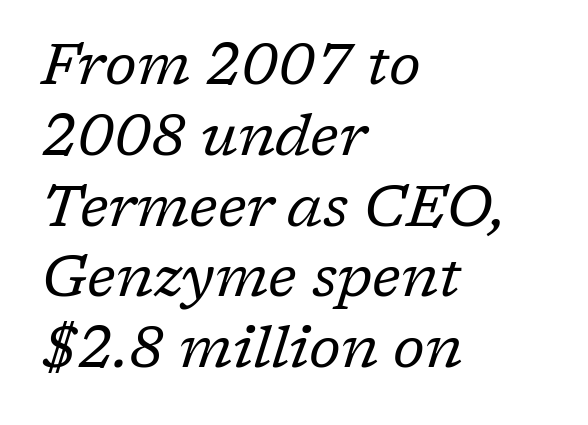
Q: Is the text bold? A: No.
Q: Is the text italic (slanted)? A: Yes, it leans right by about 17 degrees.
Q: Is the typeface a serif or a sans-serif typeface? A: Serif.
Q: Is the text underlined? A: No.
Q: How is the paragraph aligned? A: Left-aligned.
Q: Is the spacing between letters normal or unusually wide? A: Normal.
Q: Width (condensed, normal, or wide)? A: Normal.
Q: Stroke contrast? A: Low.
Q: x-height? A: Medium.
Q: Monospaced? A: No.
